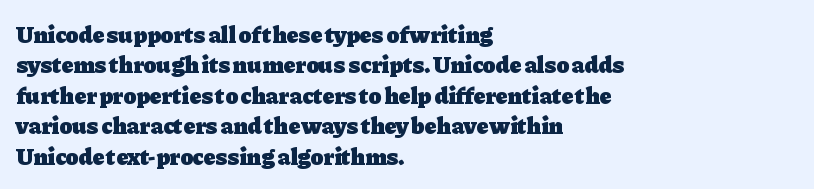
The image shows 24 px bold type, upright; set left-aligned, normal line spacing (1.27x), normal letter spacing, not underlined.
